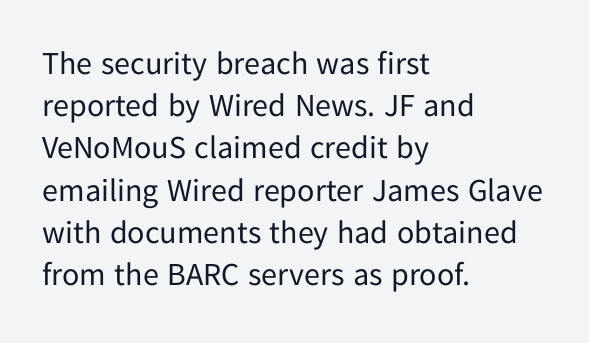
Q: Is the text bold? A: No.
Q: Is the text italic (slanted)? A: No, it is upright.
Q: Is the typeface a serif or a sans-serif typeface? A: Sans-serif.
Q: Is the text underlined? A: No.
Q: How is the paragraph aligned? A: Left-aligned.
Q: Is the spacing between letters normal or unusually wide? A: Normal.
Q: Is the spacing between lines tight, normal or loose? A: Normal.
Q: Width (condensed, normal, or wide)? A: Normal.
Q: Stroke contrast? A: Low.
Q: x-height? A: Medium.
Q: Monospaced? A: No.
